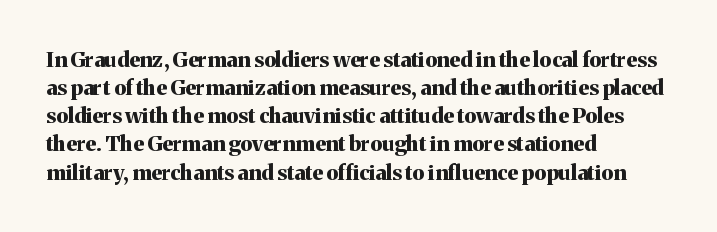
The image shows 21 px bold type, upright; set left-aligned, normal line spacing (1.34x), normal letter spacing, not underlined.
